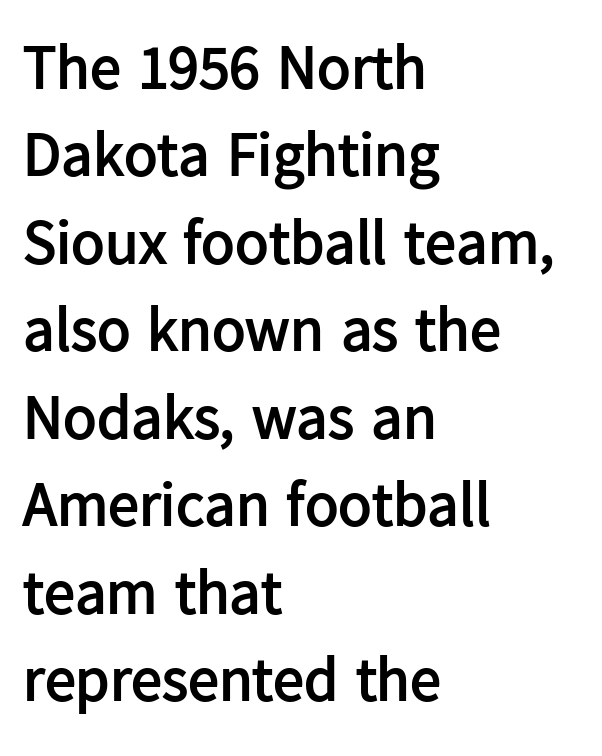
The image shows 62 px semibold sans-serif type, upright; set left-aligned, normal line spacing (1.41x), normal letter spacing, not underlined; low stroke contrast and a medium x-height.
